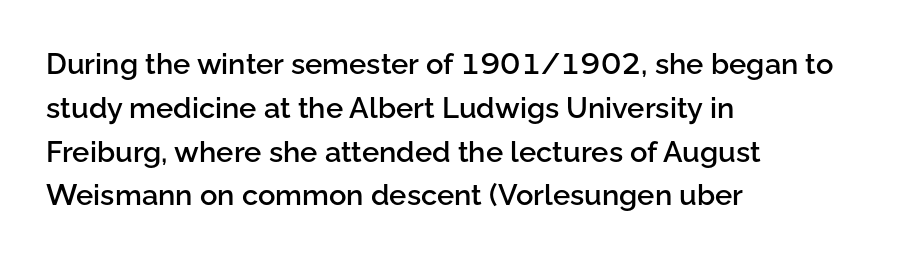
Q: Is the text bold? A: Semi-bold.
Q: Is the text italic (slanted)? A: No, it is upright.
Q: Is the typeface a serif or a sans-serif typeface? A: Sans-serif.
Q: Is the text underlined? A: No.
Q: How is the paragraph aligned? A: Left-aligned.
Q: Is the spacing between letters normal or unusually wide? A: Normal.
Q: Is the spacing between lines tight, normal or loose? A: Normal.
Q: Width (condensed, normal, or wide)? A: Normal.
Q: Stroke contrast? A: Low.
Q: x-height? A: Medium.
Q: Monospaced? A: No.
